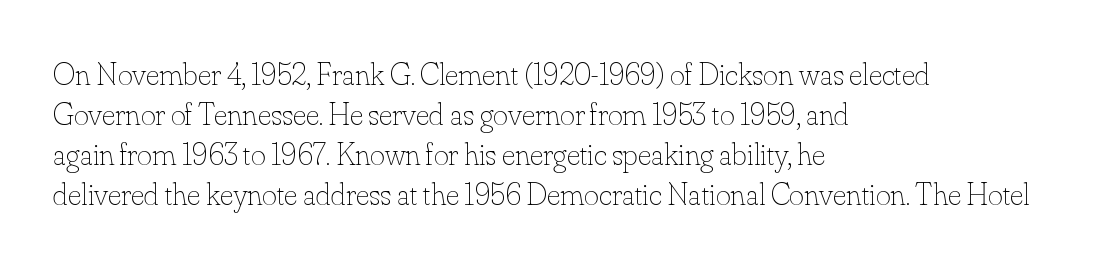
The type is set solid horizontally, with unmodified tracking. Do the characters align in a grid? No, the font is proportional. Lines of text with bare space underneath. Stems here are at most as thick as an everyday book face.
